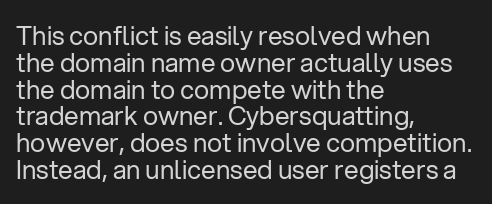
{"italic": "no", "bold": "no", "underline": "no", "align": "left", "line_spacing": "tight", "line_spacing_ratio": 1.03, "letter_spacing": "normal", "letter_spacing_em": 0.0, "glyph_px": 26}
